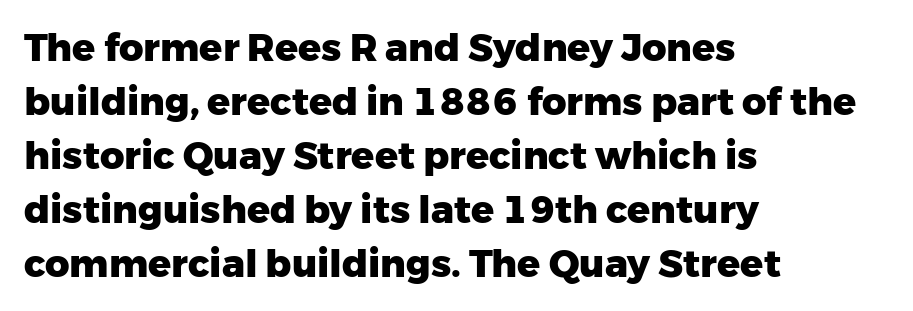
Q: Is the text bold? A: Yes.
Q: Is the text italic (slanted)? A: No, it is upright.
Q: Is the typeface a serif or a sans-serif typeface? A: Sans-serif.
Q: Is the text underlined? A: No.
Q: How is the paragraph aligned? A: Left-aligned.
Q: Is the spacing between letters normal or unusually wide? A: Normal.
Q: Is the spacing between lines tight, normal or loose? A: Normal.
Q: Width (condensed, normal, or wide)? A: Normal.
Q: Stroke contrast? A: Low.
Q: x-height? A: Medium.
Q: Monospaced? A: No.
